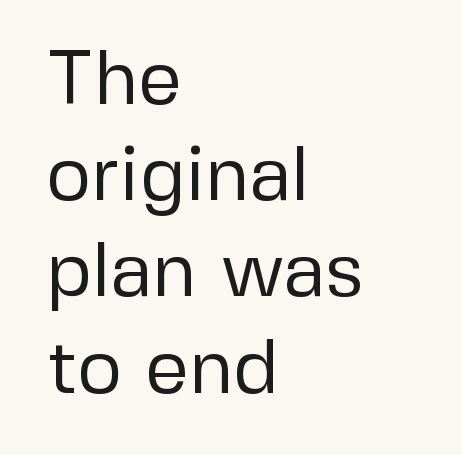
Q: Is the text bold? A: No.
Q: Is the text italic (slanted)? A: No, it is upright.
Q: Is the typeface a serif or a sans-serif typeface? A: Sans-serif.
Q: Is the text underlined? A: No.
Q: How is the paragraph aligned? A: Left-aligned.
Q: Is the spacing between letters normal or unusually wide? A: Normal.
Q: Is the spacing between lines tight, normal or loose? A: Normal.
Q: Width (condensed, normal, or wide)? A: Normal.
Q: Stroke contrast? A: Low.
Q: x-height? A: Medium.
Q: Monospaced? A: No.
